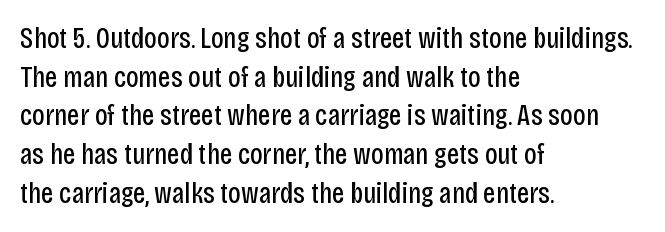
{"serif": "no", "italic": "no", "bold": "no", "weight": "regular", "width": "condensed", "stroke_contrast": "low", "x_height": "large", "monospaced": "no", "underline": "no", "align": "left", "line_spacing": "normal", "line_spacing_ratio": 1.29, "letter_spacing": "normal", "letter_spacing_em": 0.0, "glyph_px": 30}
